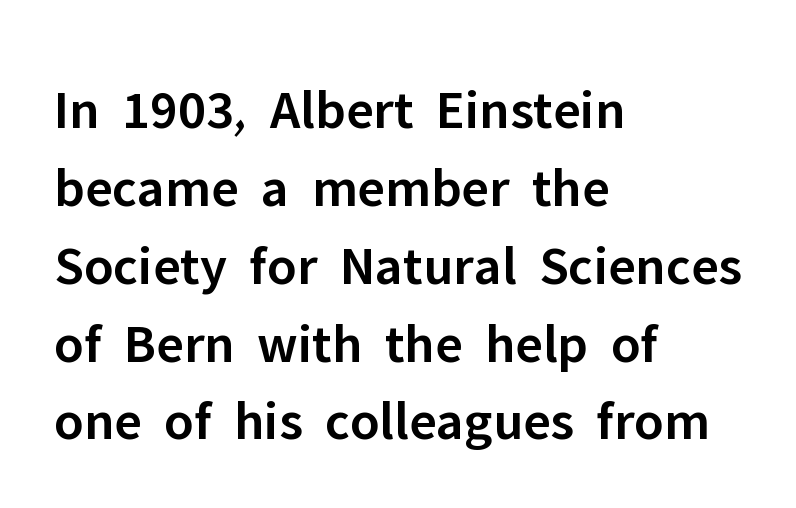
{"serif": "no", "italic": "no", "bold": "semi", "weight": "semibold", "width": "normal", "stroke_contrast": "low", "x_height": "medium", "monospaced": "no", "underline": "no", "align": "left", "line_spacing": "normal", "line_spacing_ratio": 1.39, "letter_spacing": "normal", "letter_spacing_em": 0.0, "glyph_px": 56}
